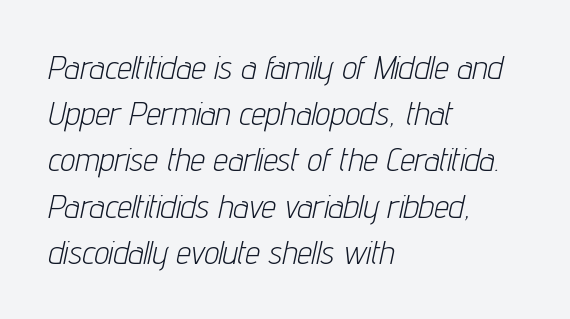
{"italic": "yes", "lean": "right", "slant_degrees": 12, "bold": "no", "weight": "light", "width": "condensed", "stroke_contrast": "low", "x_height": "medium", "monospaced": "no", "underline": "no", "align": "left", "line_spacing": "normal", "line_spacing_ratio": 1.4, "letter_spacing": "normal", "letter_spacing_em": 0.0, "glyph_px": 33}
